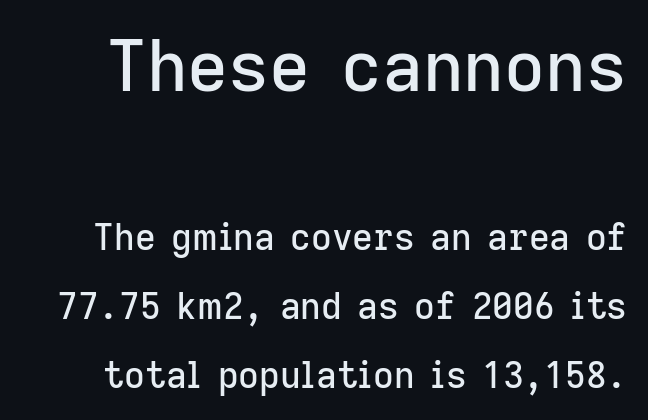
{"serif": "no", "italic": "no", "width": "normal", "stroke_contrast": "low", "x_height": "medium", "monospaced": "no", "underline": "no", "line_spacing": "loose", "line_spacing_ratio": 1.92, "letter_spacing": "normal", "letter_spacing_em": 0.0, "larger_block": "first", "size_ratio": 1.97, "glyph_px": 71}
